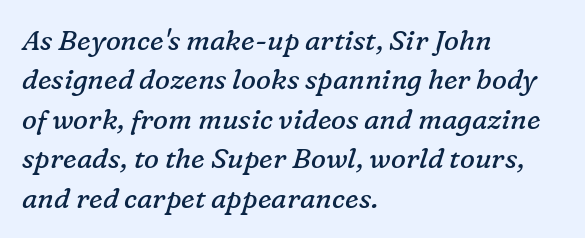
The image shows 28 px regular-weight serif type, italic (leaning right); set left-aligned, normal line spacing (1.41x), normal letter spacing, not underlined; low stroke contrast and a medium x-height.
